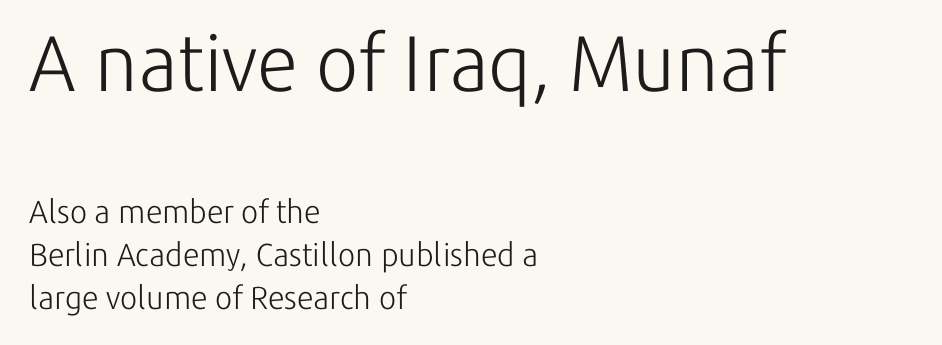
Q: Is the text bold? A: No.
Q: Is the text italic (slanted)? A: No, it is upright.
Q: Is the typeface a serif or a sans-serif typeface? A: Sans-serif.
Q: Is the text underlined? A: No.
Q: How is the paragraph aligned? A: Left-aligned.
Q: Is the spacing between letters normal or unusually wide? A: Normal.
Q: Is the spacing between lines tight, normal or loose? A: Normal.
Q: Which block of text is set in a larger size, the first (top) or the second (bottom)? A: The first (top) one.
Q: Width (condensed, normal, or wide)? A: Normal.
Q: Stroke contrast? A: Low.
Q: x-height? A: Medium.
Q: Monospaced? A: No.
